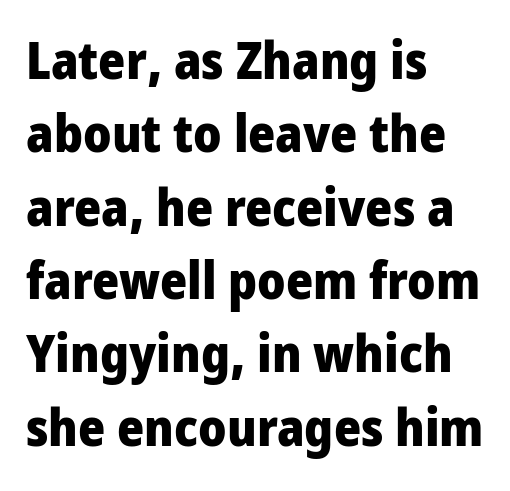
{"serif": "no", "italic": "no", "bold": "yes", "weight": "heavy", "width": "condensed", "stroke_contrast": "low", "x_height": "large", "monospaced": "no", "underline": "no", "align": "left", "line_spacing": "normal", "line_spacing_ratio": 1.41, "letter_spacing": "normal", "letter_spacing_em": 0.0, "glyph_px": 52}
